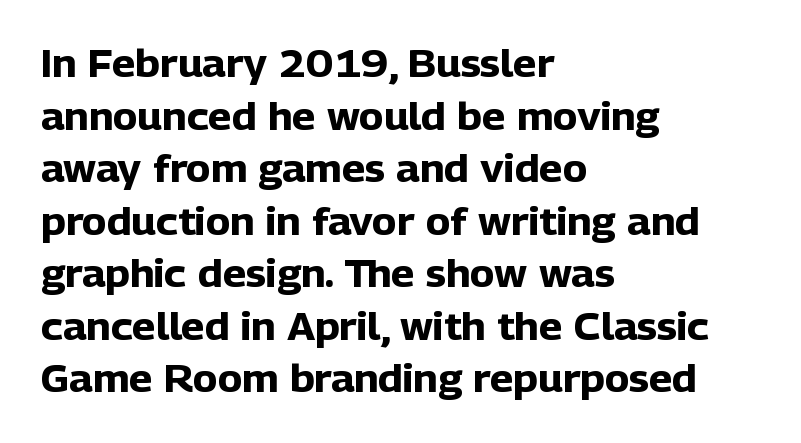
The image shows 37 px heavy sans-serif type, upright; set left-aligned, normal line spacing (1.42x), normal letter spacing, not underlined; low stroke contrast and a medium x-height.
